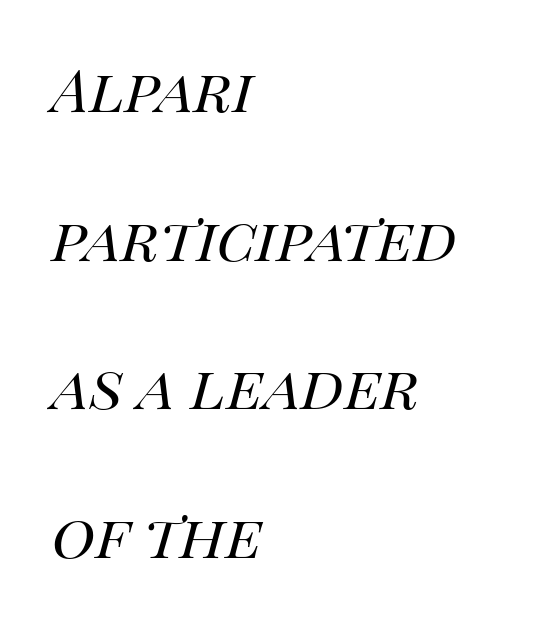
Q: Is the text bold? A: No.
Q: Is the text italic (slanted)? A: Yes, it leans right by about 14 degrees.
Q: Is the text underlined? A: No.
Q: How is the paragraph aligned? A: Left-aligned.
Q: Is the spacing between letters normal or unusually wide? A: Normal.
Q: Is the spacing between lines tight, normal or loose? A: Loose.
Q: Width (condensed, normal, or wide)? A: Normal.
Q: Stroke contrast? A: High.
Q: x-height? A: Large.
Q: Monospaced? A: No.
